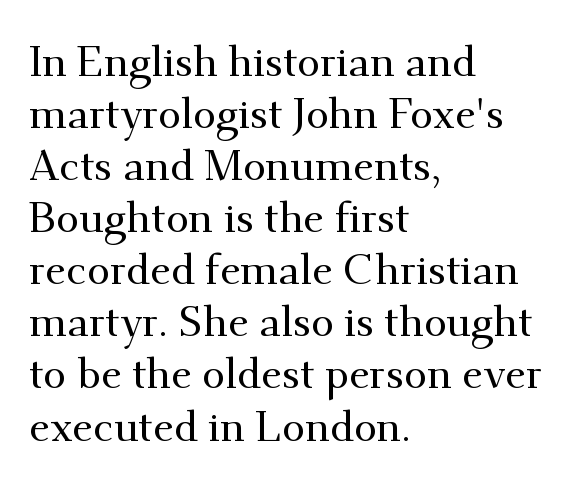
The image shows 42 px serif type, upright; set left-aligned, line spacing 1.24x, normal letter spacing, not underlined; medium stroke contrast and a small x-height.
